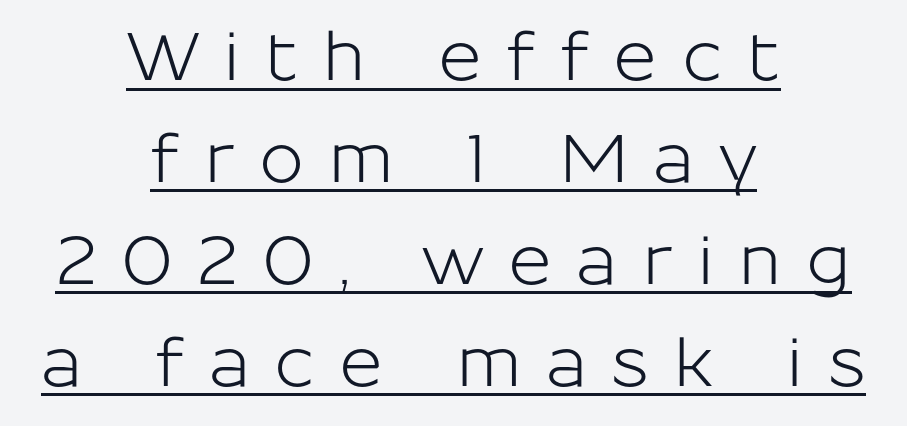
{"serif": "no", "italic": "no", "width": "normal", "stroke_contrast": "low", "x_height": "medium", "monospaced": "no", "underline": "yes", "align": "center", "line_spacing": "normal", "line_spacing_ratio": 1.52, "letter_spacing": "wide", "letter_spacing_em": 0.36, "glyph_px": 67}
